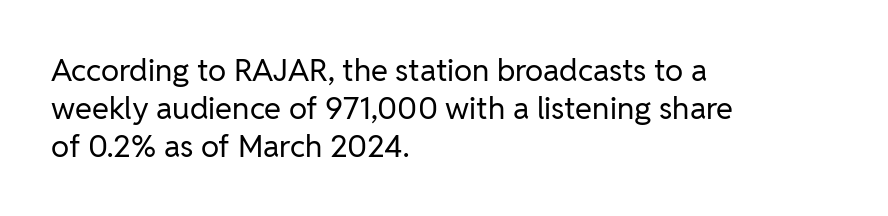
The image shows 31 px regular-weight sans-serif type, upright; set left-aligned, line spacing 1.22x, normal letter spacing, not underlined; low stroke contrast and a medium x-height.
